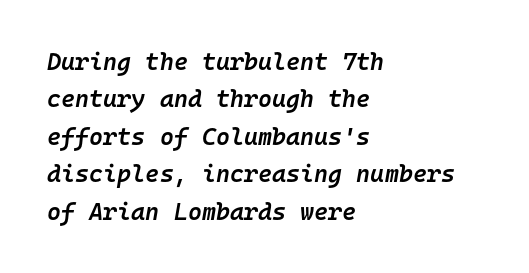
The image shows 24 px text type, italic (leaning right); set left-aligned, normal line spacing (1.56x), normal letter spacing, not underlined.
